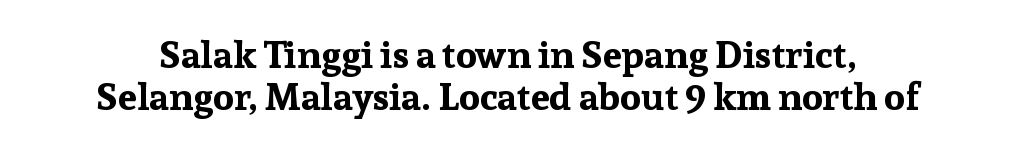
Q: Is the text bold? A: Yes.
Q: Is the text italic (slanted)? A: No, it is upright.
Q: Is the typeface a serif or a sans-serif typeface? A: Serif.
Q: Is the text underlined? A: No.
Q: Is the spacing between letters normal or unusually wide? A: Normal.
Q: Is the spacing between lines tight, normal or loose? A: Tight.
Q: Width (condensed, normal, or wide)? A: Normal.
Q: Stroke contrast? A: Low.
Q: x-height? A: Medium.
Q: Monospaced? A: No.
